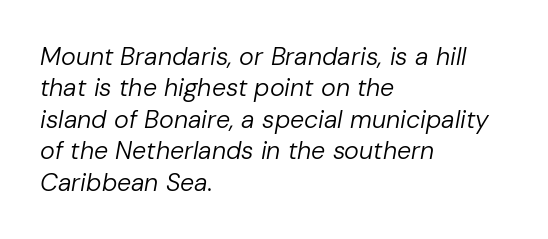
Teacher's note: observe the even left margin — that is flush-left alignment. The space directly below the letters is spotless. Caption: standard tracking, unaltered. The strokes carry an ordinary text weight at most.
